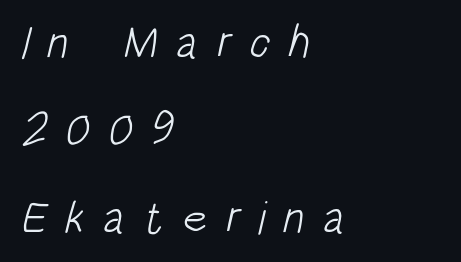
The image shows 46 px light, condensed sans-serif type; set left-aligned, loose line spacing (1.9x), unusually wide letter spacing (+0.38 em), not underlined; low stroke contrast and a large x-height.
